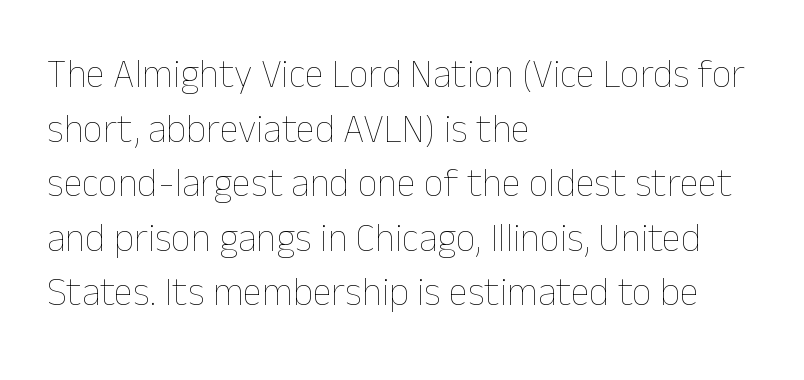
Reading down the column, the eye jumps a familiar distance to each next line. No extra tracking has been applied to these lines. The axis of the letterforms is exactly vertical. The font is comparable to plain body text, perhaps lighter. The foot of each line stays bare and open.
